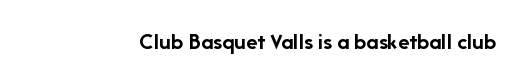
The image shows 24 px bold type, upright; set normal letter spacing, not underlined.
